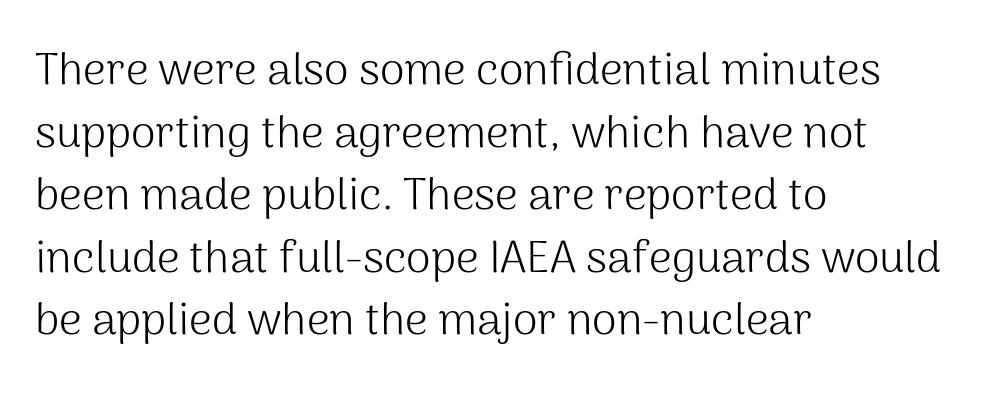
Nope, not italic — everything's standing straight. Weight: regular or lighter. Stroke terminals: plain, sans-serif. Lines of text with bare space underneath. In terms of letterspacing, this is plain default setting. Normally led — the rows are evenly, conventionally spaced.
